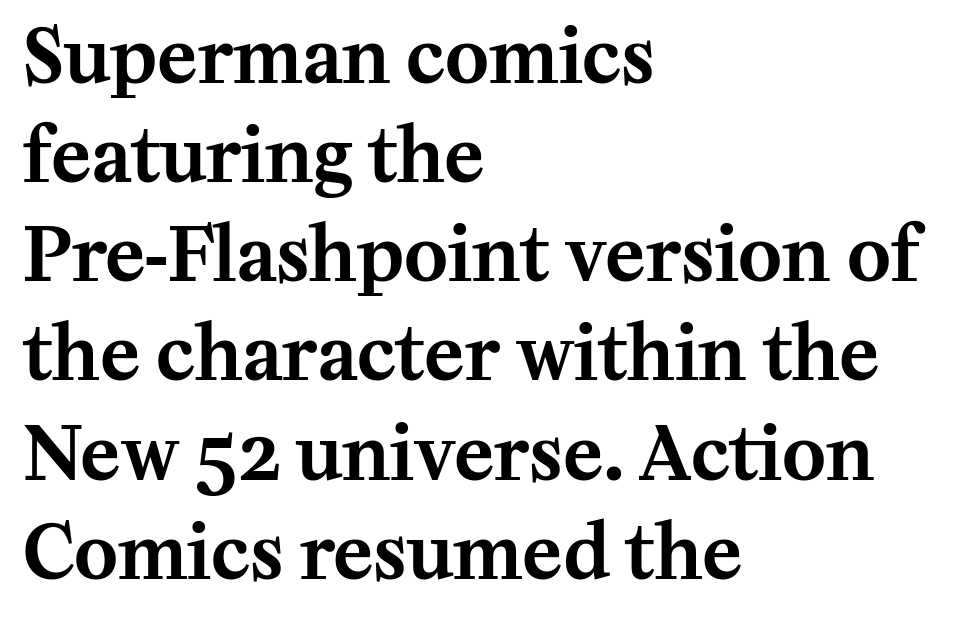
Looks like regular typesetting: each glyph gets only the width it needs. In CSS terms this would be text-align: left. The strip under each line holds only bare page. Ordinary non-slanted type is in use. Nobody touched the tracking dial on this one.
